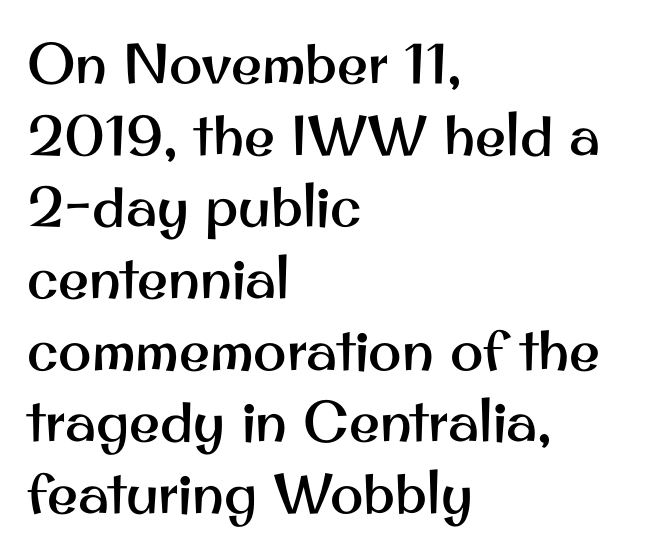
Q: Is the text italic (slanted)? A: No, it is upright.
Q: Is the typeface a serif or a sans-serif typeface? A: Sans-serif.
Q: Is the text underlined? A: No.
Q: How is the paragraph aligned? A: Left-aligned.
Q: Is the spacing between letters normal or unusually wide? A: Normal.
Q: Is the spacing between lines tight, normal or loose? A: Normal.
Q: Width (condensed, normal, or wide)? A: Normal.
Q: Stroke contrast? A: Medium.
Q: x-height? A: Small.
Q: Monospaced? A: No.
